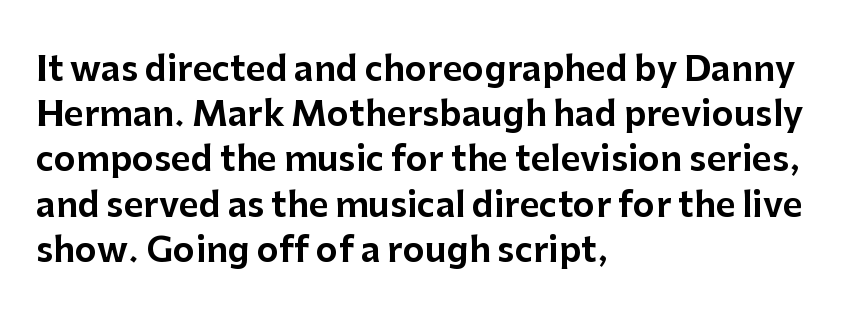
Q: Is the text italic (slanted)? A: No, it is upright.
Q: Is the typeface a serif or a sans-serif typeface? A: Sans-serif.
Q: Is the text underlined? A: No.
Q: How is the paragraph aligned? A: Left-aligned.
Q: Is the spacing between letters normal or unusually wide? A: Normal.
Q: Is the spacing between lines tight, normal or loose? A: Normal.
Q: Width (condensed, normal, or wide)? A: Normal.
Q: Stroke contrast? A: Low.
Q: x-height? A: Medium.
Q: Monospaced? A: No.
